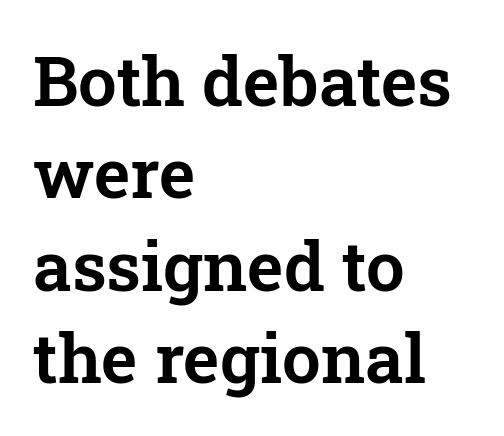
{"serif": "yes", "italic": "no", "width": "normal", "stroke_contrast": "low", "x_height": "medium", "monospaced": "no", "underline": "no", "align": "left", "line_spacing": "normal", "line_spacing_ratio": 1.34, "letter_spacing": "normal", "letter_spacing_em": 0.0, "glyph_px": 69}
